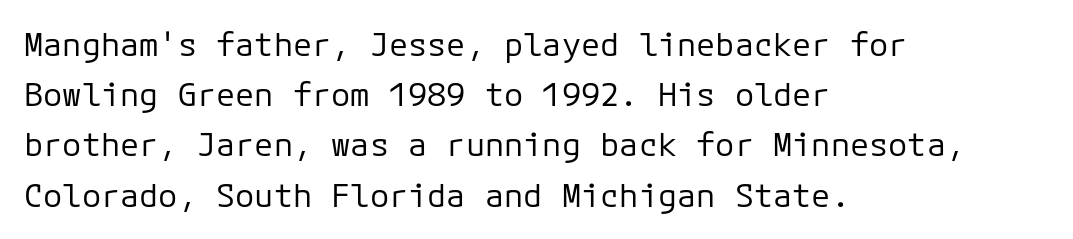
Q: Is the text bold? A: No.
Q: Is the text italic (slanted)? A: No, it is upright.
Q: Is the typeface a serif or a sans-serif typeface? A: Sans-serif.
Q: Is the text underlined? A: No.
Q: How is the paragraph aligned? A: Left-aligned.
Q: Is the spacing between letters normal or unusually wide? A: Normal.
Q: Is the spacing between lines tight, normal or loose? A: Normal.
Q: Width (condensed, normal, or wide)? A: Normal.
Q: Stroke contrast? A: Low.
Q: x-height? A: Medium.
